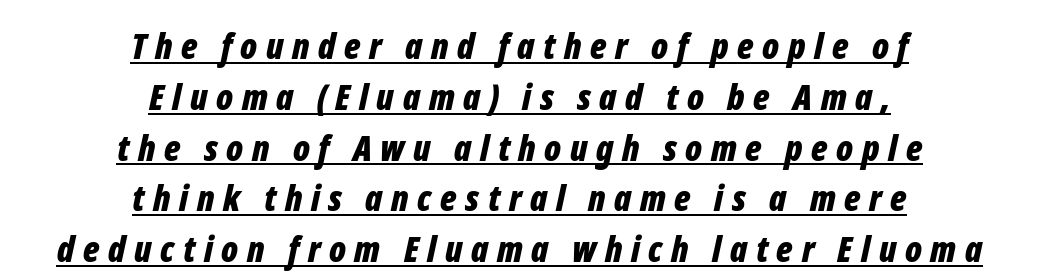
The image shows 36 px bold, condensed type, italic (leaning right); set centered, normal line spacing (1.41x), unusually wide letter spacing (+0.24 em), underlined; low stroke contrast and a medium x-height.
